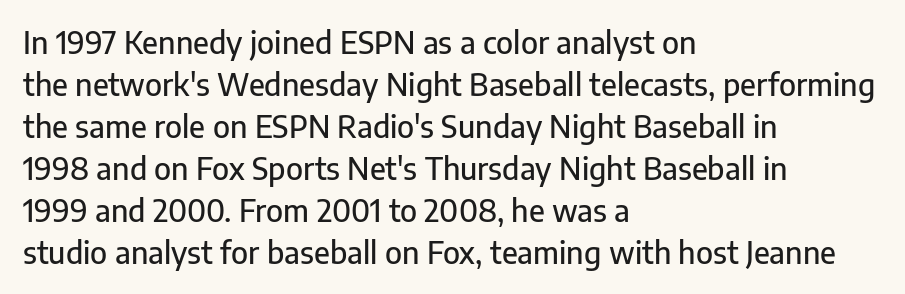
Q: Is the text italic (slanted)? A: No, it is upright.
Q: Is the typeface a serif or a sans-serif typeface? A: Sans-serif.
Q: Is the text underlined? A: No.
Q: How is the paragraph aligned? A: Left-aligned.
Q: Is the spacing between letters normal or unusually wide? A: Normal.
Q: Is the spacing between lines tight, normal or loose? A: Normal.
Q: Width (condensed, normal, or wide)? A: Normal.
Q: Stroke contrast? A: Low.
Q: x-height? A: Medium.
Q: Monospaced? A: No.
